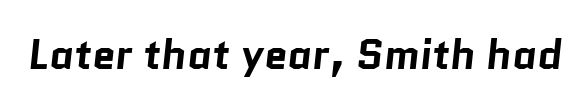
The image shows 42 px bold sans-serif type; set normal letter spacing, not underlined; low stroke contrast and a medium x-height.
